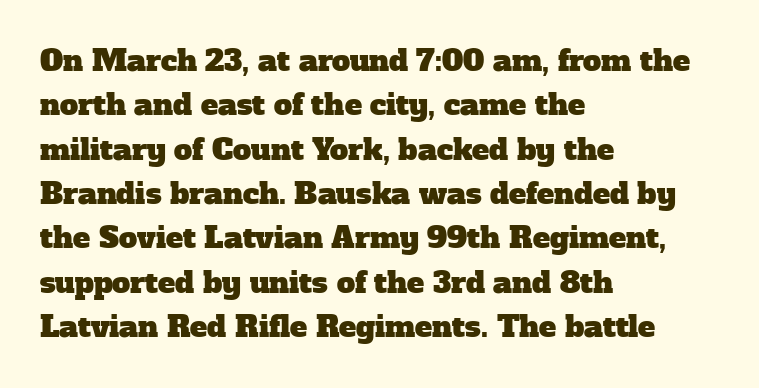
{"serif": "yes", "width": "normal", "stroke_contrast": "low", "x_height": "medium", "monospaced": "no", "underline": "no", "align": "left", "line_spacing": "normal", "line_spacing_ratio": 1.53, "letter_spacing": "normal", "letter_spacing_em": 0.0, "glyph_px": 29}
